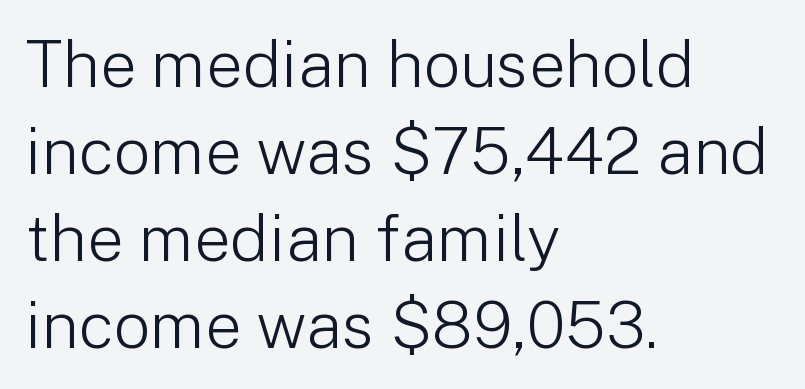
The image shows 65 px light sans-serif type, upright; set left-aligned, normal line spacing (1.34x), normal letter spacing, not underlined; low stroke contrast and a medium x-height.
